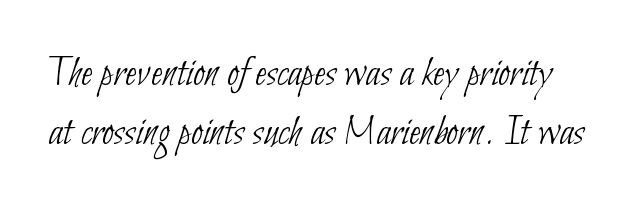
Q: Is the text bold? A: No.
Q: Is the typeface a serif or a sans-serif typeface? A: Sans-serif.
Q: Is the text underlined? A: No.
Q: Is the spacing between letters normal or unusually wide? A: Normal.
Q: Is the spacing between lines tight, normal or loose? A: Normal.
Q: Width (condensed, normal, or wide)? A: Condensed.
Q: Stroke contrast? A: Low.
Q: x-height? A: Small.
Q: Monospaced? A: No.
